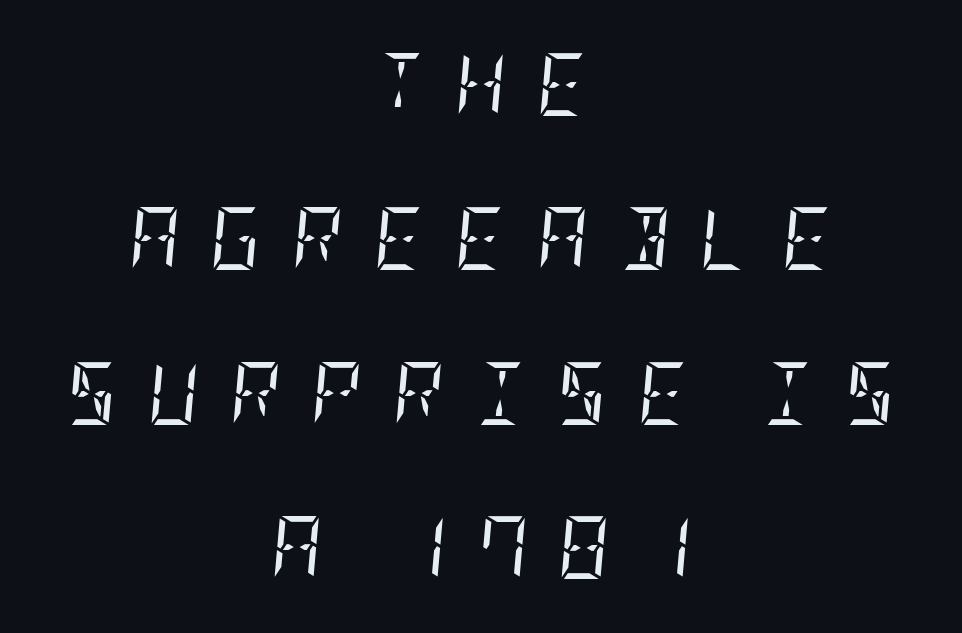
This sample uses an oblique cut, with every glyph tilted off the vertical. A typesetter would call this heavily tracked-out type. The baseline area is clear. Reading down the column, the eye jumps a long way to each next line. The lines are quadded center. The face looks like a standard text weight, possibly lighter.
